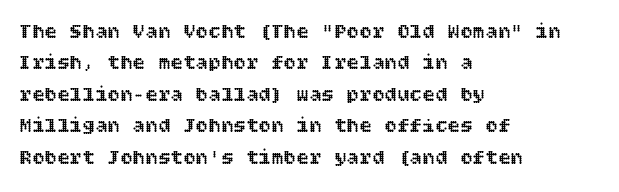
Unmarked baselines from the first word to the last. Every character sits straight up, as roman type does. The lines in this sample share a left origin and differ only in where they stop. Summary of vertical rhythm: regular, with standard interline spacing. Inter-character spacing is left at the font's built-in metrics.
